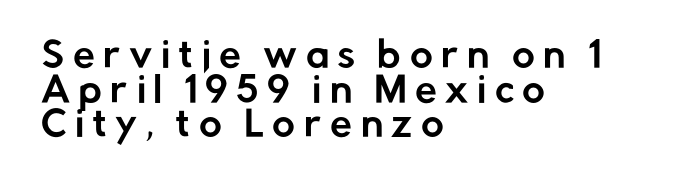
The image shows 35 px sans-serif type, upright; set left-aligned, tight line spacing (0.99x), unusually wide letter spacing (+0.24 em), not underlined; low stroke contrast and a medium x-height.
